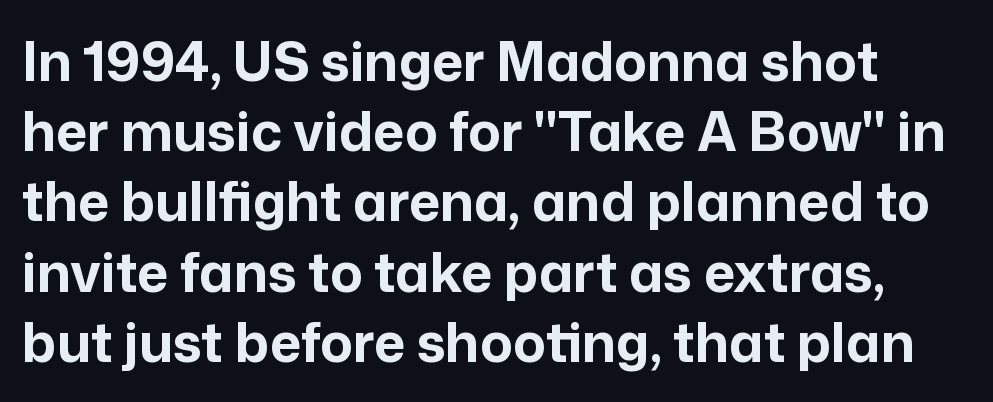
These lines carry a lot of weight — the face is fully bold. What kind of face is this? One without serifs — a sans. Words appear dense and cohesive because spacing is normal. This sample keeps an unexceptional amount of space between lines. Quick note: not italic, upright. Underline: absent.
